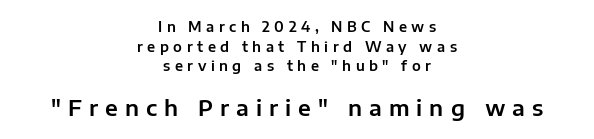
{"italic": "no", "underline": "no", "align": "center", "line_spacing": "normal", "line_spacing_ratio": 1.4, "letter_spacing": "wide", "letter_spacing_em": 0.32, "larger_block": "second", "size_ratio": 1.57, "glyph_px": 22}
